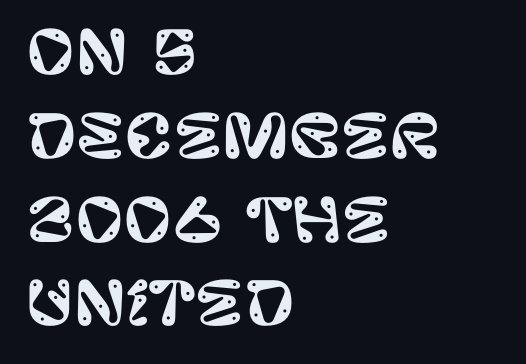
{"serif": "no", "width": "normal", "stroke_contrast": "low", "x_height": "large", "monospaced": "no", "underline": "no", "align": "left", "line_spacing": "normal", "line_spacing_ratio": 1.42, "letter_spacing": "normal", "letter_spacing_em": 0.0, "glyph_px": 59}
